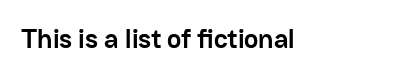
The image shows 27 px bold type, upright; set normal letter spacing, not underlined.
